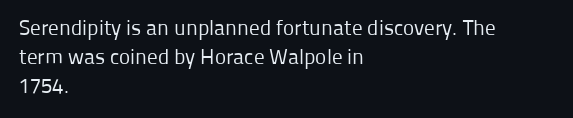
The image shows 21 px text type, upright; set left-aligned, normal line spacing (1.38x), normal letter spacing, not underlined.
